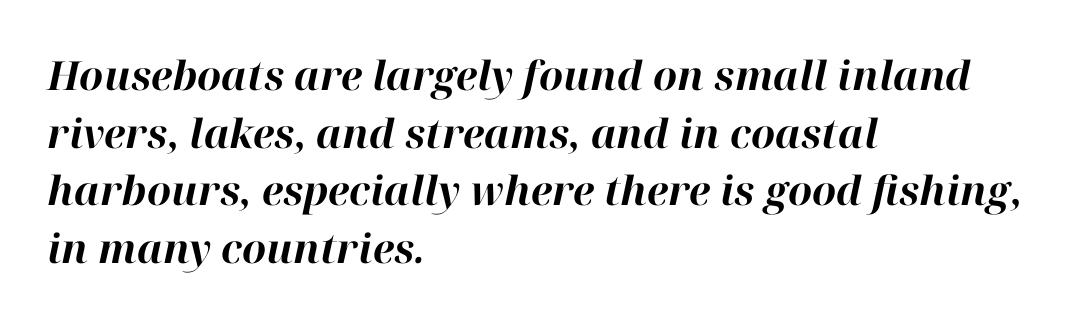
The image shows 40 px bold type, italic (leaning right); set left-aligned, normal line spacing (1.44x), normal letter spacing, not underlined; high stroke contrast and a medium x-height.
